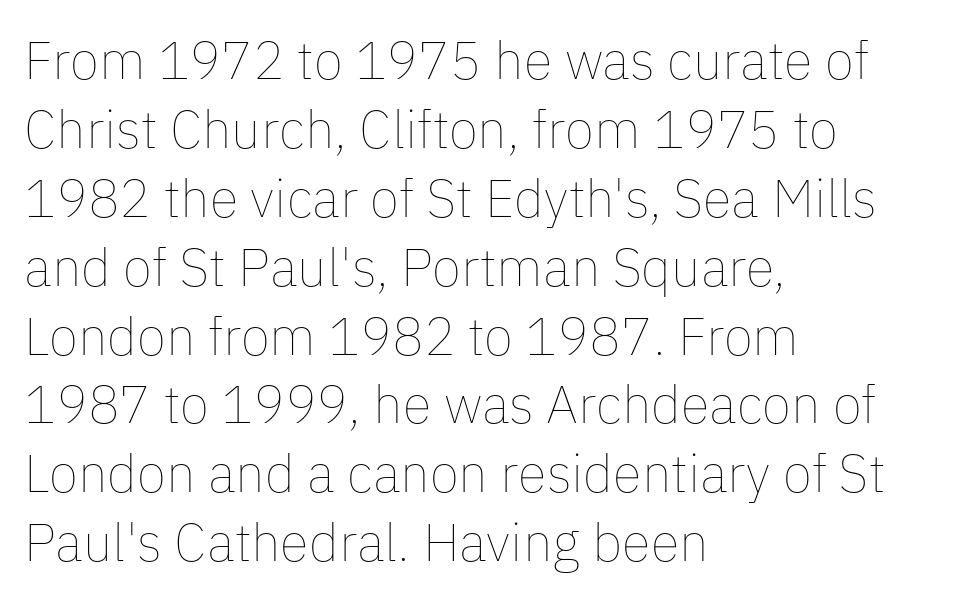
Descenders are the only things crossing below the line. Summary of vertical rhythm: regular, with standard interline spacing. Here the glyphs are tracked normally, forming tight word shapes. Reading down the block, your eye returns to a fixed left position each line.
